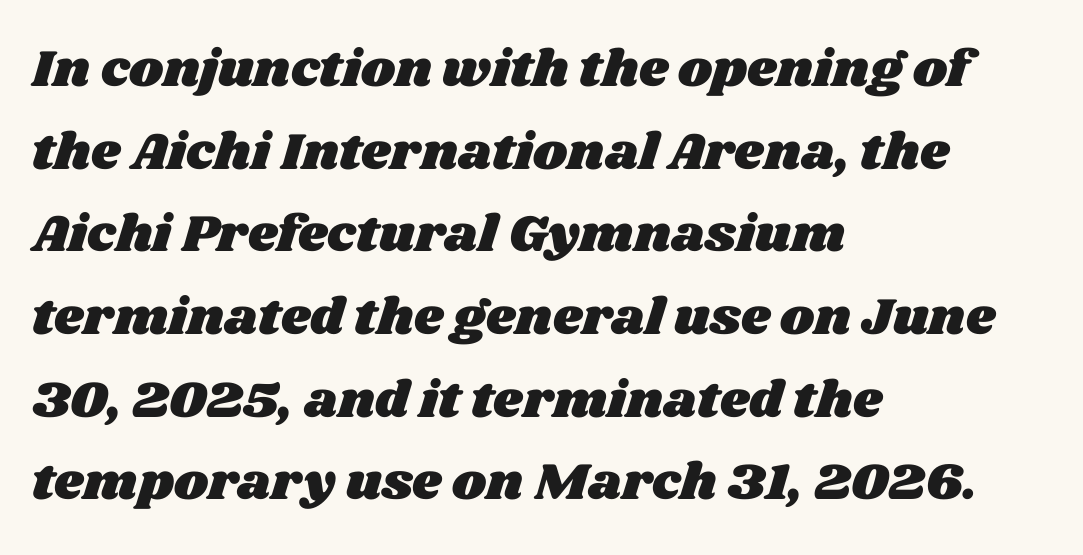
{"width": "wide", "stroke_contrast": "medium", "x_height": "large", "monospaced": "no", "underline": "no", "align": "left", "line_spacing": "normal", "line_spacing_ratio": 1.59, "letter_spacing": "normal", "letter_spacing_em": 0.0, "glyph_px": 52}
